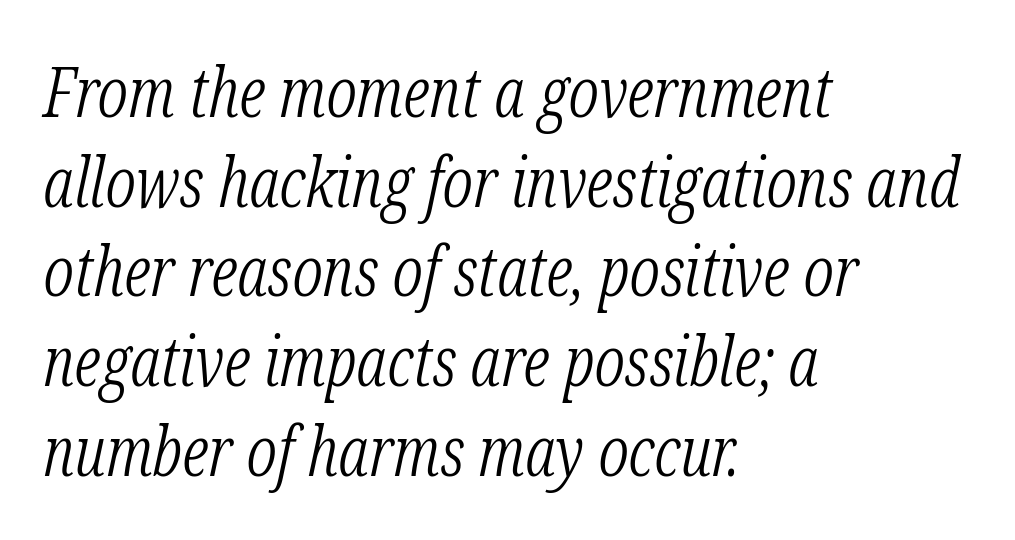
Does extra space separate the letters? No, they use regular spacing. The letters carry serifs — small finishing strokes at the ends of their stems. Leading: standard. A student would call this left alignment; a typographer would say flush left, rag right.
